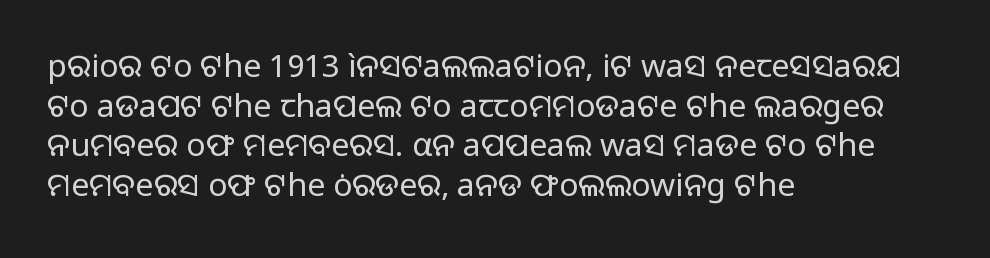
Q: Is the text bold? A: No.
Q: Is the text italic (slanted)? A: No, it is upright.
Q: Is the typeface a serif or a sans-serif typeface? A: Sans-serif.
Q: Is the text underlined? A: No.
Q: How is the paragraph aligned? A: Left-aligned.
Q: Is the spacing between letters normal or unusually wide? A: Normal.
Q: Width (condensed, normal, or wide)? A: Normal.
Q: Stroke contrast? A: Low.
Q: x-height? A: Medium.
Q: Monospaced? A: No.
